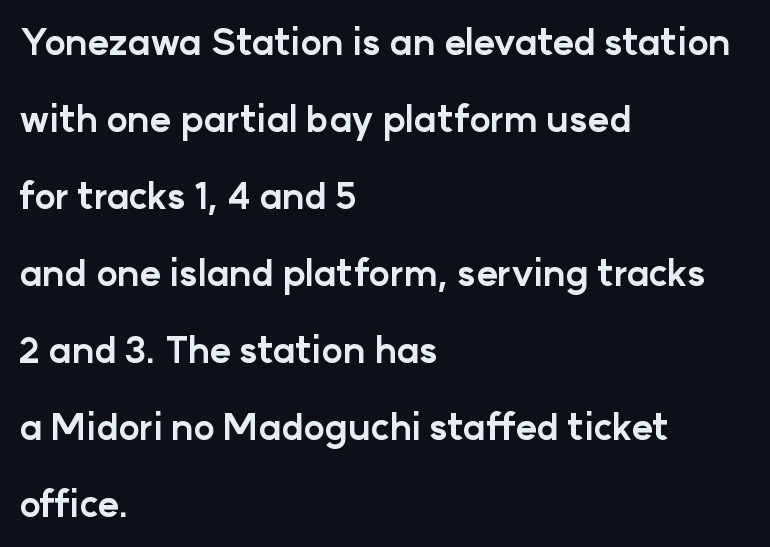
The image shows 36 px bold sans-serif type, upright; set left-aligned, loose line spacing (2.14x), normal letter spacing, not underlined; low stroke contrast and a medium x-height.
